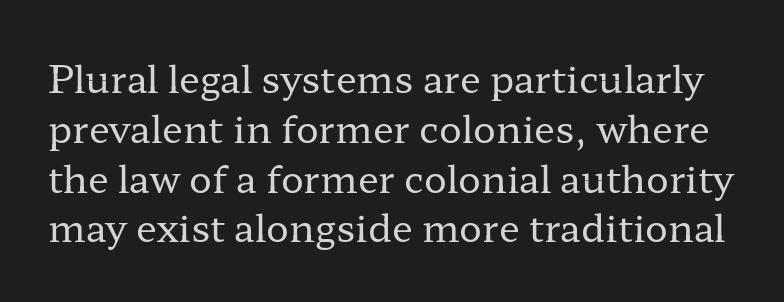
Q: Is the text bold? A: No.
Q: Is the text italic (slanted)? A: No, it is upright.
Q: Is the typeface a serif or a sans-serif typeface? A: Serif.
Q: Is the text underlined? A: No.
Q: Is the spacing between letters normal or unusually wide? A: Normal.
Q: Is the spacing between lines tight, normal or loose? A: Normal.
Q: Width (condensed, normal, or wide)? A: Wide.
Q: Stroke contrast? A: Low.
Q: x-height? A: Medium.
Q: Monospaced? A: No.
